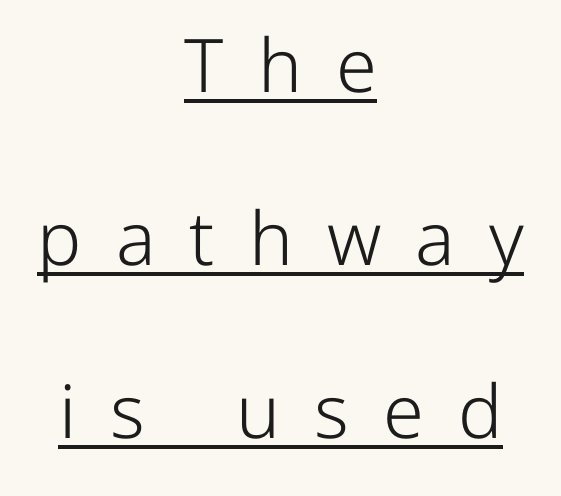
Type style note: lacks serifs. Tall strokes in this sample are plumb rather than angled. Both edges are ragged and mirror each other, which tells us the setting is centered. This block would shrink considerably if given ordinary leading; it's expanded now. A baseline rule has been typeset under these characters. The rendering uses natural spacing where letterforms have individual widths.
